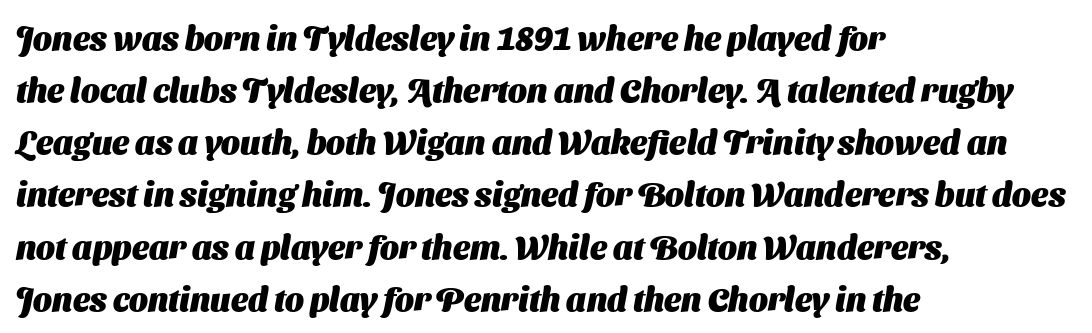
The image shows 33 px heavy sans-serif type; set left-aligned, normal line spacing (1.58x), normal letter spacing, not underlined; medium stroke contrast and a medium x-height.
